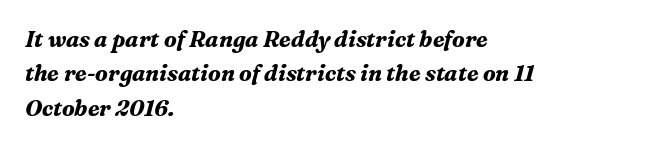
The image shows 22 px bold type, italic (leaning right); set left-aligned, normal line spacing (1.56x), normal letter spacing, not underlined.
